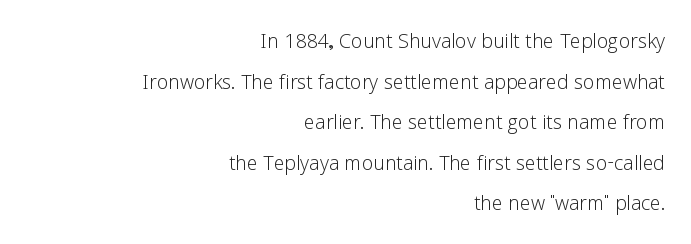
The image shows 26 px text type, upright; set right-aligned, normal line spacing (1.56x), normal letter spacing, not underlined.
